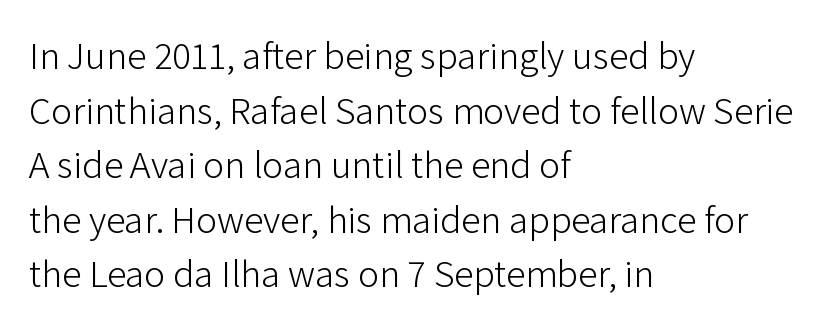
The line texture is even and compact thanks to regular tracking. Quick note: underline off. Does the type have serifs? No, each stem ends abruptly. Varying glyph widths throughout — classic text-font behaviour. The letters stand straight up with perfectly vertical stems.
